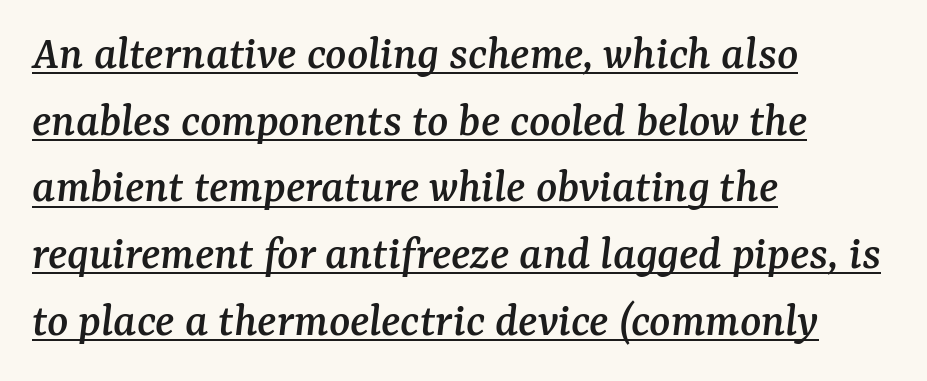
{"serif": "yes", "italic": "yes", "lean": "right", "slant_degrees": 7, "width": "normal", "stroke_contrast": "medium", "x_height": "medium", "monospaced": "no", "underline": "yes", "align": "left", "line_spacing": "normal", "line_spacing_ratio": 1.36, "letter_spacing": "normal", "letter_spacing_em": 0.0, "glyph_px": 49}
